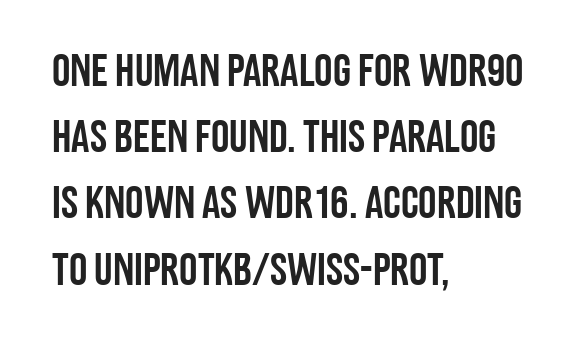
{"serif": "no", "italic": "no", "width": "condensed", "stroke_contrast": "low", "x_height": "large", "monospaced": "no", "underline": "no", "align": "left", "line_spacing": "normal", "line_spacing_ratio": 1.44, "letter_spacing": "normal", "letter_spacing_em": 0.0, "glyph_px": 46}
